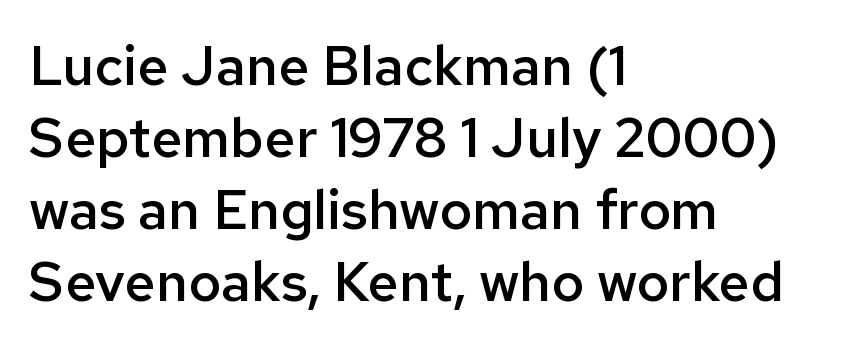
{"serif": "no", "italic": "no", "bold": "semi", "weight": "semibold", "width": "normal", "stroke_contrast": "low", "x_height": "medium", "monospaced": "no", "underline": "no", "align": "left", "line_spacing": "normal", "line_spacing_ratio": 1.31, "letter_spacing": "normal", "letter_spacing_em": 0.0, "glyph_px": 55}
